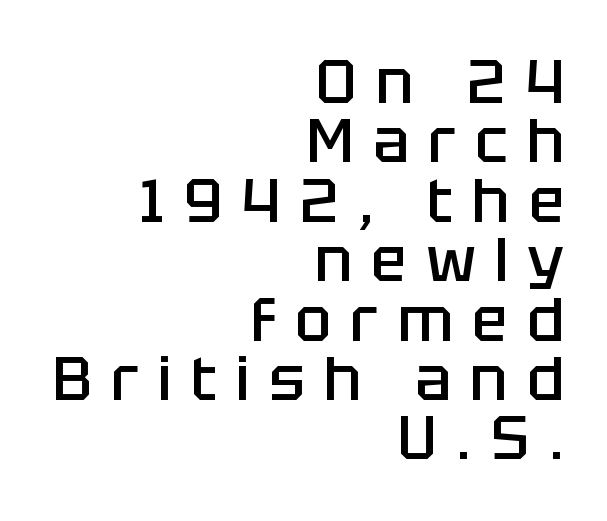
Q: Is the text bold? A: Semi-bold.
Q: Is the text italic (slanted)? A: No, it is upright.
Q: Is the typeface a serif or a sans-serif typeface? A: Sans-serif.
Q: Is the text underlined? A: No.
Q: How is the paragraph aligned? A: Right-aligned.
Q: Is the spacing between letters normal or unusually wide? A: Unusually wide.
Q: Is the spacing between lines tight, normal or loose? A: Tight.
Q: Width (condensed, normal, or wide)? A: Normal.
Q: Stroke contrast? A: Low.
Q: x-height? A: Large.
Q: Monospaced? A: No.
